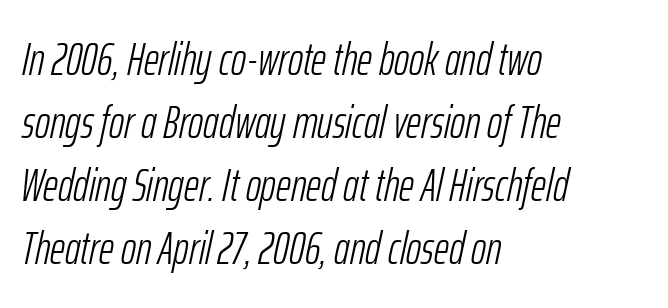
Think standard paragraph weight, or any step lighter than that. Italic: yes, the glyphs are oblique. The lines are quadded left. Quick note: underline off. In terms of letterspacing, this is plain default setting. Each letter keeps its own natural width here, so spacing adapts to shape.
